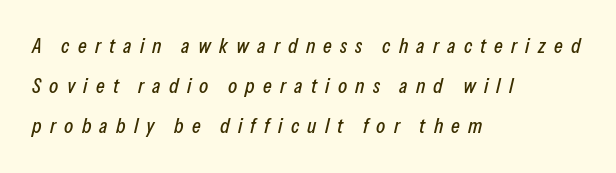
Q: Is the text italic (slanted)? A: Yes, it leans right by about 13 degrees.
Q: Is the text underlined? A: No.
Q: How is the paragraph aligned? A: Left-aligned.
Q: Is the spacing between letters normal or unusually wide? A: Unusually wide.
Q: Is the spacing between lines tight, normal or loose? A: Loose.
